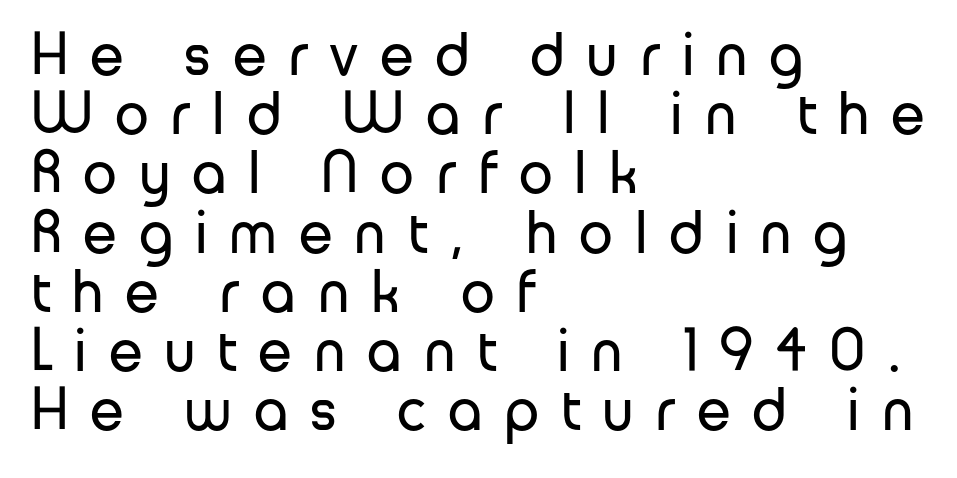
Q: Is the text bold? A: No.
Q: Is the text italic (slanted)? A: No, it is upright.
Q: Is the typeface a serif or a sans-serif typeface? A: Sans-serif.
Q: Is the text underlined? A: No.
Q: How is the paragraph aligned? A: Left-aligned.
Q: Is the spacing between letters normal or unusually wide? A: Unusually wide.
Q: Is the spacing between lines tight, normal or loose? A: Tight.
Q: Width (condensed, normal, or wide)? A: Normal.
Q: Stroke contrast? A: Low.
Q: x-height? A: Medium.
Q: Monospaced? A: No.
